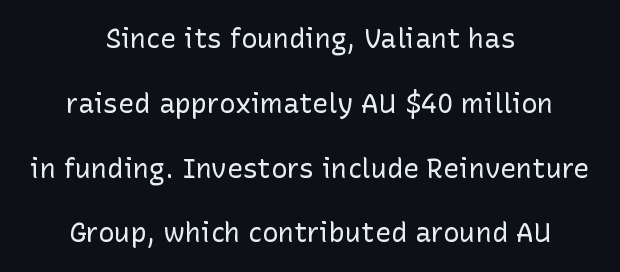
The image shows 27 px text type, upright; set centered, loose line spacing (2.4x), normal letter spacing, not underlined.
